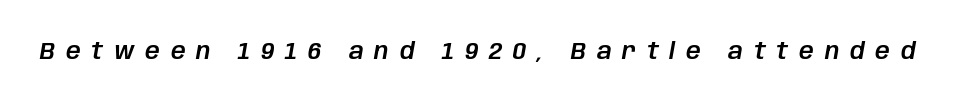
Q: Is the text italic (slanted)? A: Yes, it leans right by about 10 degrees.
Q: Is the text underlined? A: No.
Q: Is the spacing between letters normal or unusually wide? A: Unusually wide.
